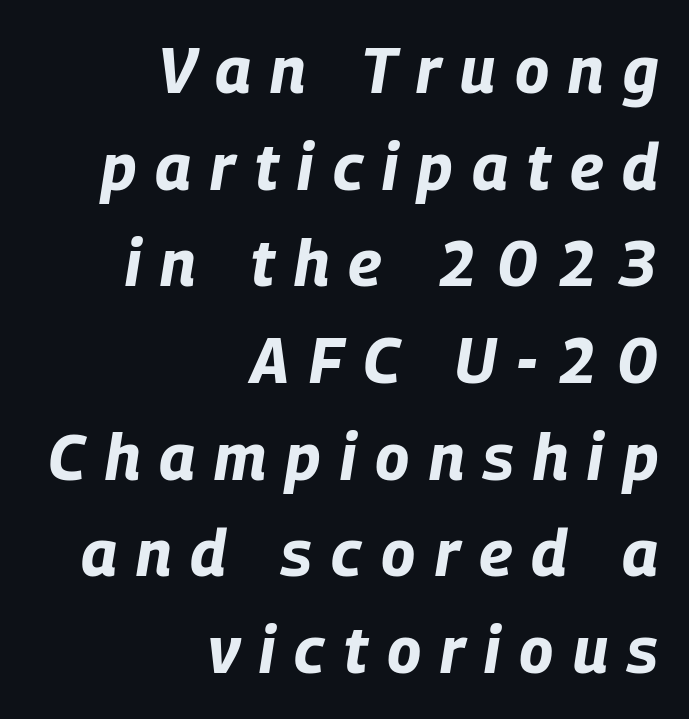
{"italic": "yes", "lean": "right", "slant_degrees": 9, "bold": "yes", "weight": "bold", "width": "condensed", "stroke_contrast": "low", "x_height": "large", "monospaced": "no", "underline": "no", "align": "right", "line_spacing": "normal", "line_spacing_ratio": 1.51, "letter_spacing": "wide", "letter_spacing_em": 0.3, "glyph_px": 64}
